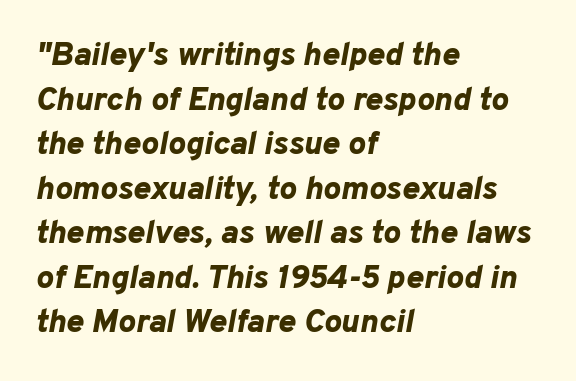
Yep, that's italic — everything's leaning. Regular leading. Typeset ragged right — the left edge is the straight one. Proportional: the letters do not fall into vertical columns. The space beneath each line is pristine and unruled.
